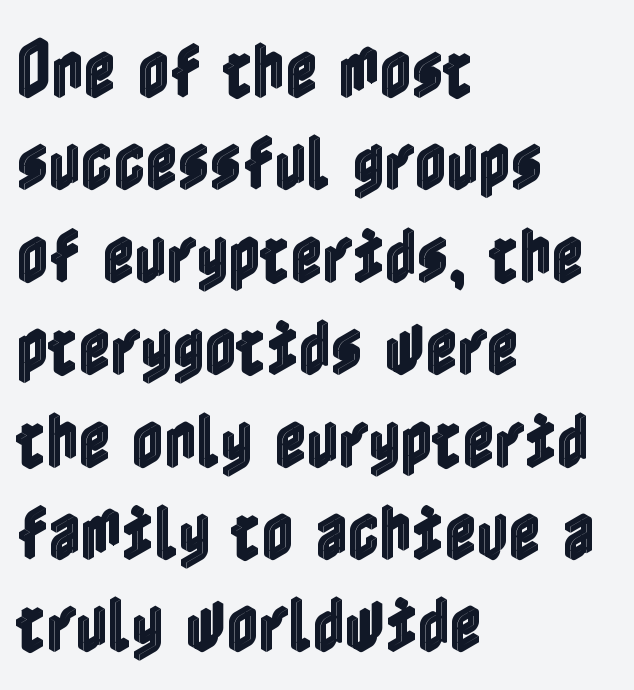
{"italic": "no", "width": "condensed", "x_height": "medium", "underline": "no", "align": "left", "line_spacing": "normal", "line_spacing_ratio": 1.49, "letter_spacing": "normal", "letter_spacing_em": 0.0, "glyph_px": 62}
